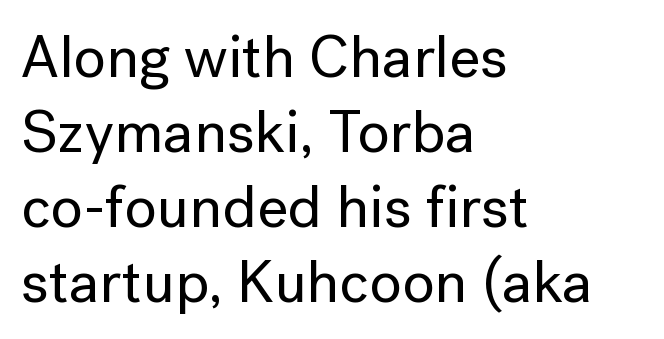
The image shows 60 px sans-serif type, upright; set left-aligned, normal line spacing (1.25x), normal letter spacing, not underlined; low stroke contrast and a medium x-height.
